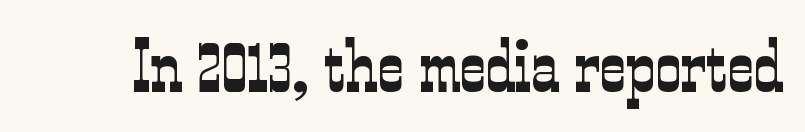
Plain, unruled lines of type. Proportional: the letters do not fall into vertical columns. If you drew a line through each stem, it would be perfectly vertical. Unlike a clean sans, this face finishes its strokes with serifs. Weight: regular or lighter.
